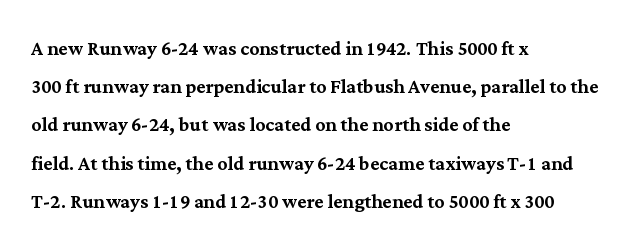
The image shows 25 px text type, upright; set left-aligned, normal line spacing (1.53x), normal letter spacing, not underlined.
